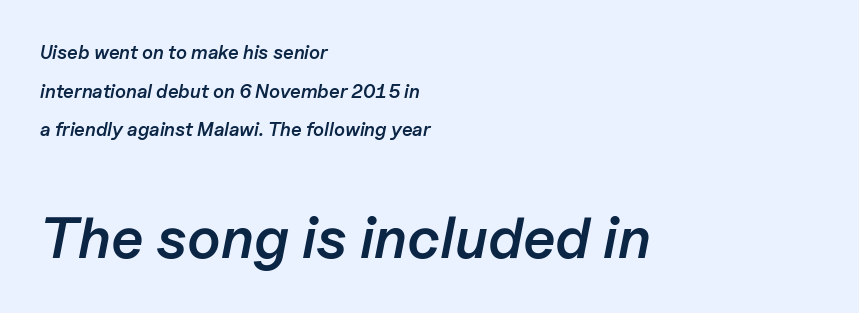
{"italic": "yes", "lean": "right", "slant_degrees": 11, "bold": "semi", "weight": "semibold", "width": "normal", "stroke_contrast": "low", "x_height": "medium", "monospaced": "no", "underline": "no", "align": "left", "line_spacing": "loose", "line_spacing_ratio": 2.03, "letter_spacing": "normal", "letter_spacing_em": 0.0, "larger_block": "second", "size_ratio": 3.05, "glyph_px": 58}
